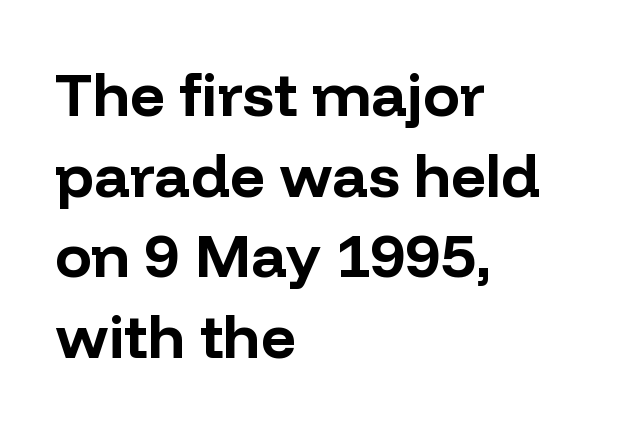
The image shows 61 px bold sans-serif type, upright; set left-aligned, normal line spacing (1.32x), normal letter spacing, not underlined; low stroke contrast and a medium x-height.
